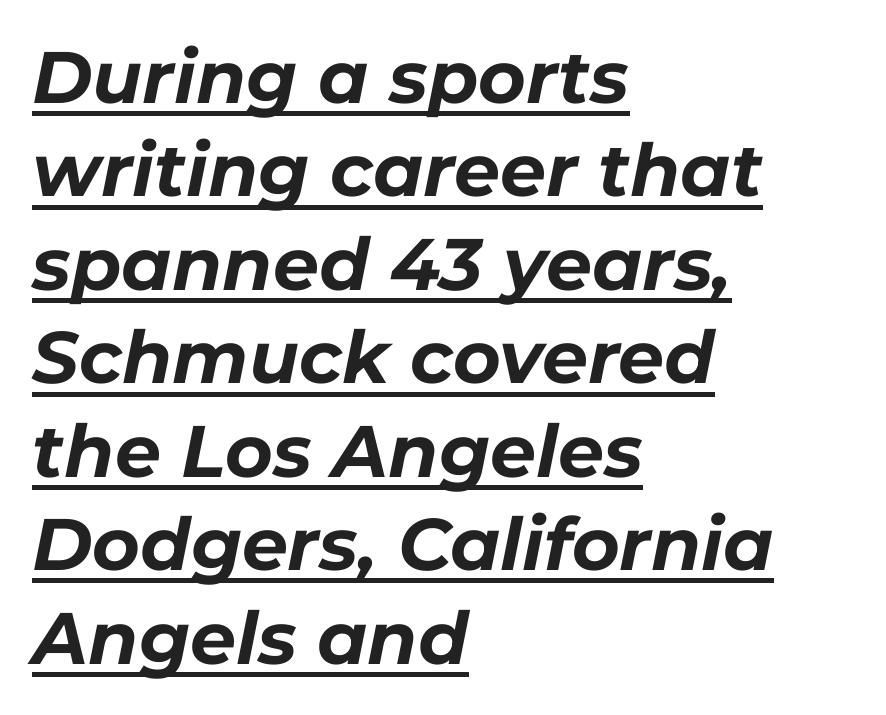
{"italic": "yes", "lean": "right", "slant_degrees": 11, "bold": "yes", "weight": "bold", "width": "normal", "stroke_contrast": "low", "x_height": "medium", "monospaced": "no", "underline": "yes", "align": "left", "line_spacing": "normal", "line_spacing_ratio": 1.28, "letter_spacing": "normal", "letter_spacing_em": 0.0, "glyph_px": 73}
